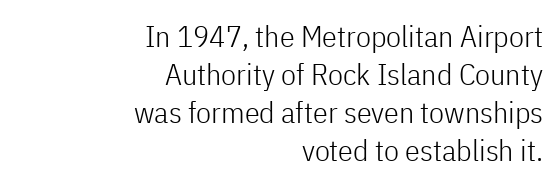
The image shows 30 px light, condensed sans-serif type, upright; set right-aligned, normal line spacing (1.27x), normal letter spacing, not underlined; low stroke contrast and a medium x-height.
